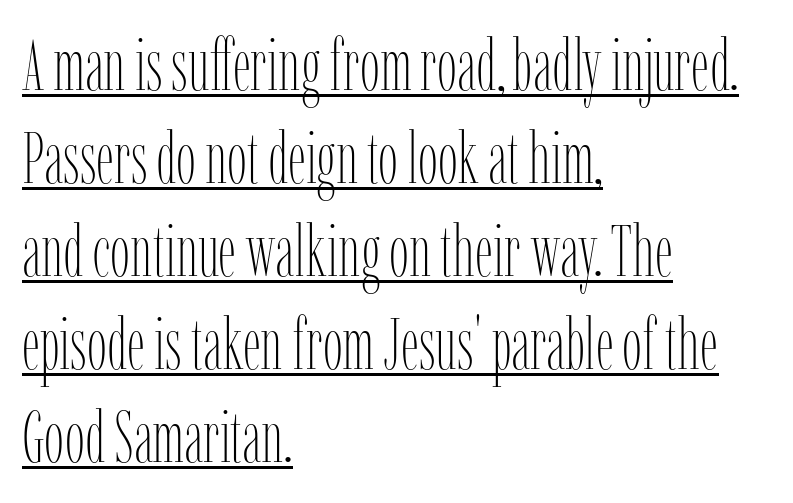
The image shows 71 px thin, condensed type, upright; set left-aligned, normal line spacing (1.31x), normal letter spacing, underlined; low stroke contrast and a medium x-height.
